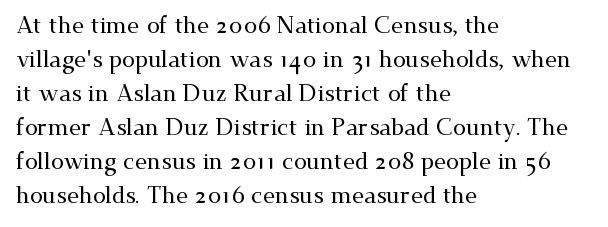
{"italic": "no", "underline": "no", "align": "left", "line_spacing": "normal", "line_spacing_ratio": 1.48, "letter_spacing": "normal", "letter_spacing_em": 0.0, "glyph_px": 23}
